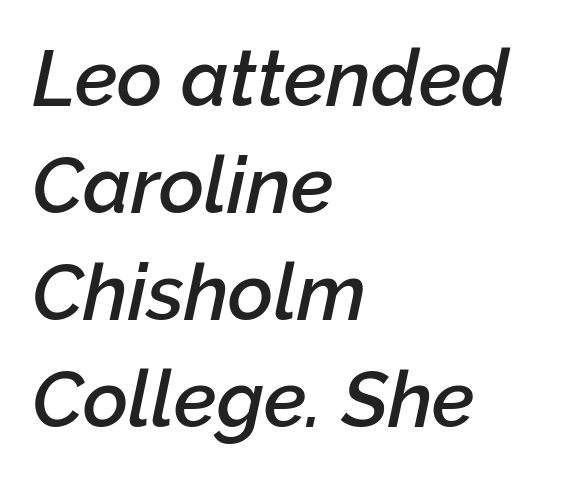
Leading: standard. The paragraph shown leans on its left margin. The font is running at a semibold setting, under full bold. Proportional: the letters do not fall into vertical columns.
